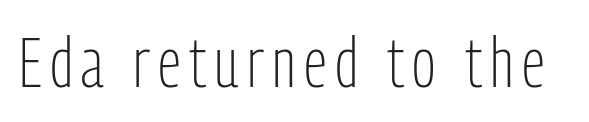
The image shows 70 px light, condensed sans-serif type, upright; set not underlined; low stroke contrast and a medium x-height.
